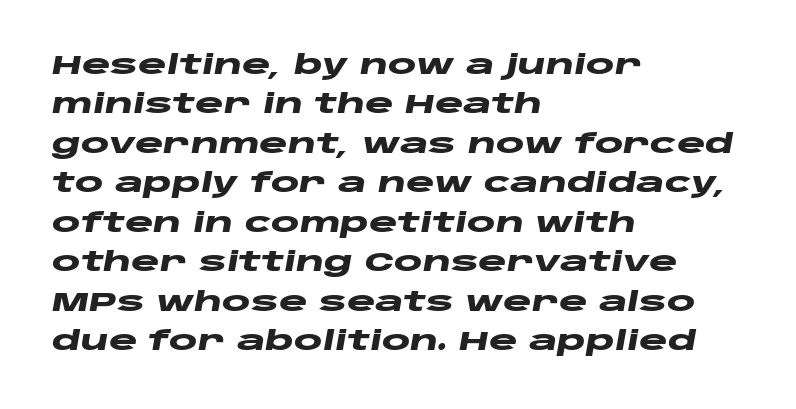
Q: Is the text bold? A: Yes.
Q: Is the text italic (slanted)? A: Yes, it leans right by about 10 degrees.
Q: Is the text underlined? A: No.
Q: How is the paragraph aligned? A: Left-aligned.
Q: Is the spacing between letters normal or unusually wide? A: Normal.
Q: Is the spacing between lines tight, normal or loose? A: Normal.
